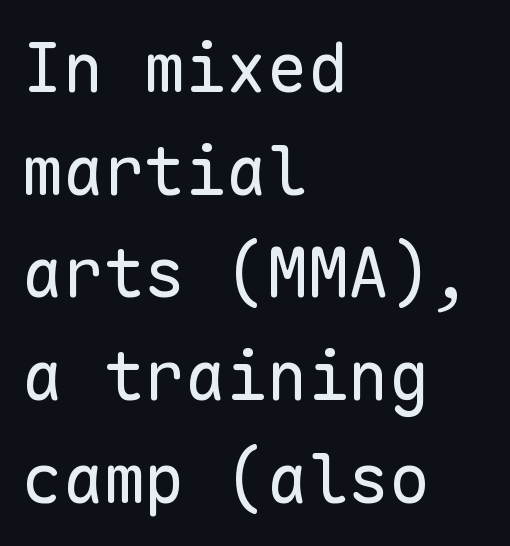
Q: Is the text bold? A: No.
Q: Is the text italic (slanted)? A: No, it is upright.
Q: Is the typeface a serif or a sans-serif typeface? A: Sans-serif.
Q: Is the text underlined? A: No.
Q: How is the paragraph aligned? A: Left-aligned.
Q: Is the spacing between letters normal or unusually wide? A: Normal.
Q: Is the spacing between lines tight, normal or loose? A: Normal.
Q: Width (condensed, normal, or wide)? A: Normal.
Q: Stroke contrast? A: Low.
Q: x-height? A: Medium.
Q: Monospaced? A: Yes.
